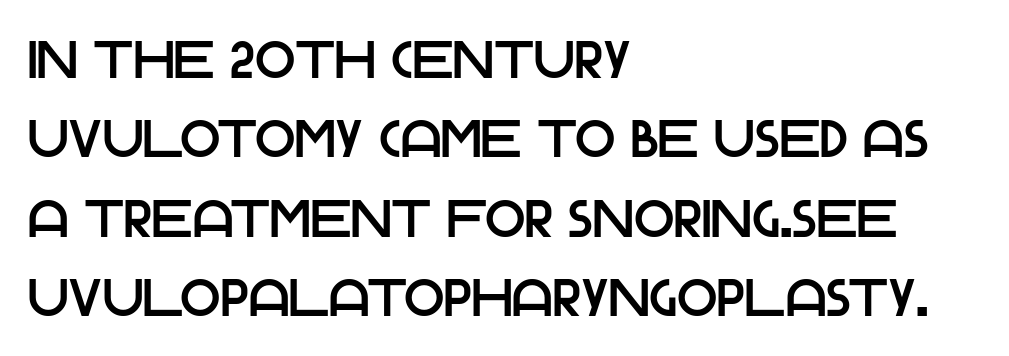
This sample uses plain, unmodified letter spacing. The rag falls on the right side of this text block. When letters stand straight like this, we call the style roman or upright. The letters carry no serifs — their stems end cleanly without finishing strokes. A typesetter would call this proportional, since set widths differ per character. This sample keeps an unexceptional amount of space between lines.
